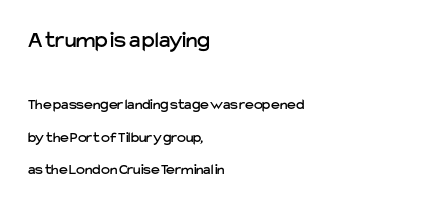
Q: Is the text italic (slanted)? A: No, it is upright.
Q: Is the text underlined? A: No.
Q: How is the paragraph aligned? A: Left-aligned.
Q: Is the spacing between letters normal or unusually wide? A: Normal.
Q: Is the spacing between lines tight, normal or loose? A: Loose.
Q: Which block of text is set in a larger size, the first (top) or the second (bottom)? A: The first (top) one.
